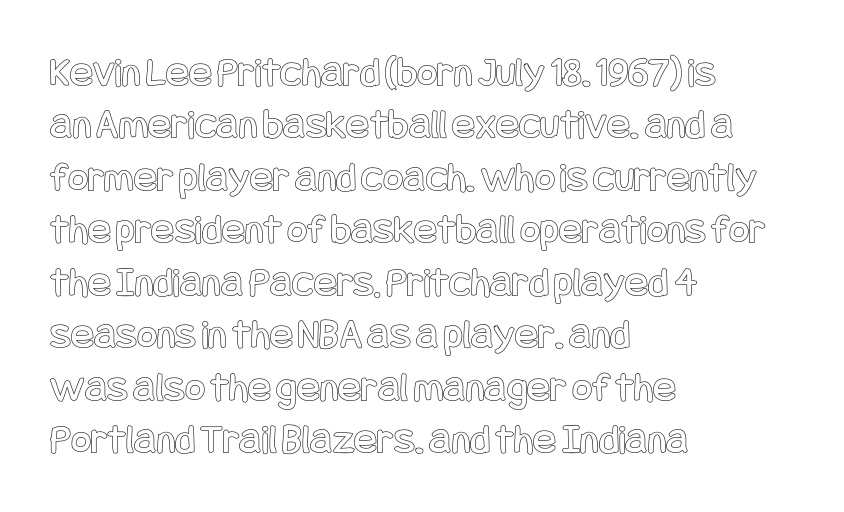
The text block is weighted toward the left margin, trailing off unevenly rightward. Caption: standard tracking, unaltered. Posture: straight, roman, zero tilt. Plain, unruled lines of type.
